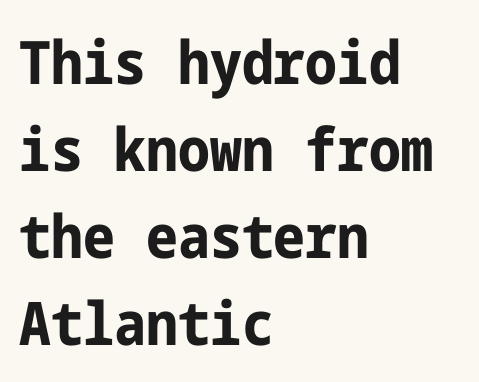
The image shows 60 px bold, condensed sans-serif type, upright; set left-aligned, normal line spacing (1.45x), normal letter spacing, not underlined; low stroke contrast and a medium x-height.
